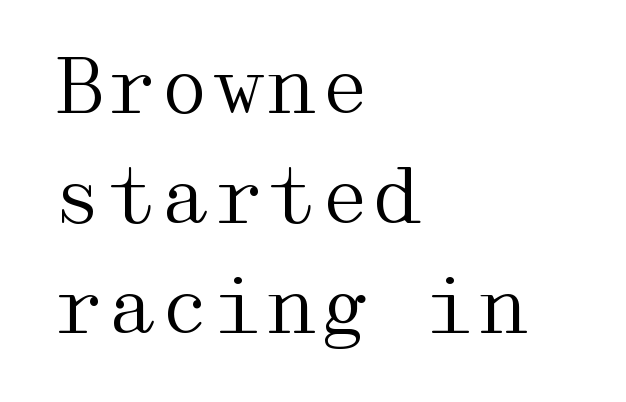
Q: Is the text bold? A: No.
Q: Is the text italic (slanted)? A: No, it is upright.
Q: Is the typeface a serif or a sans-serif typeface? A: Serif.
Q: Is the text underlined? A: No.
Q: How is the paragraph aligned? A: Left-aligned.
Q: Is the spacing between letters normal or unusually wide? A: Normal.
Q: Is the spacing between lines tight, normal or loose? A: Normal.
Q: Width (condensed, normal, or wide)? A: Wide.
Q: Stroke contrast? A: Medium.
Q: x-height? A: Medium.
